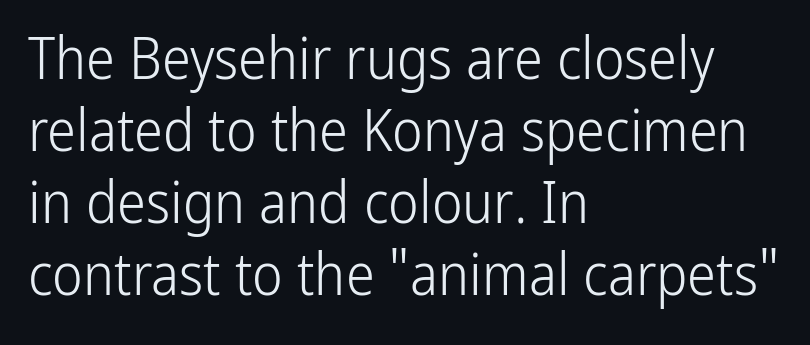
Q: Is the text bold? A: No.
Q: Is the text italic (slanted)? A: No, it is upright.
Q: Is the typeface a serif or a sans-serif typeface? A: Sans-serif.
Q: Is the text underlined? A: No.
Q: How is the paragraph aligned? A: Left-aligned.
Q: Is the spacing between letters normal or unusually wide? A: Normal.
Q: Width (condensed, normal, or wide)? A: Condensed.
Q: Stroke contrast? A: Low.
Q: x-height? A: Medium.
Q: Monospaced? A: No.
